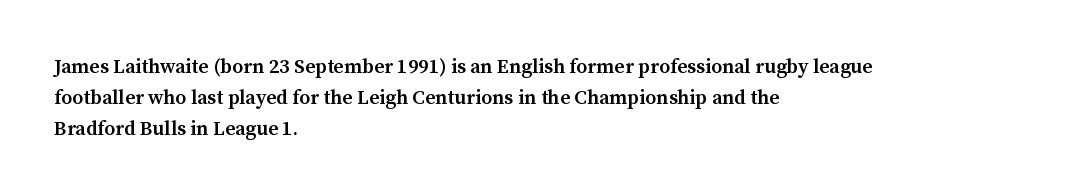
{"italic": "no", "bold": "semi", "underline": "no", "align": "left", "line_spacing": "normal", "line_spacing_ratio": 1.54, "letter_spacing": "normal", "letter_spacing_em": 0.0, "glyph_px": 20}
